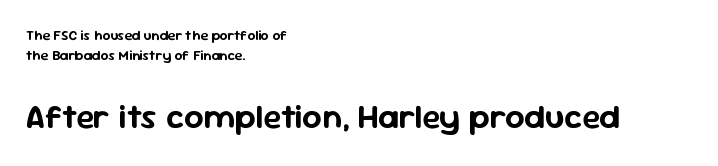
The image shows 34 px sans-serif type, upright; set left-aligned, normal line spacing (1.46x), normal letter spacing, not underlined; the second (bottom) block is 2.43x larger; low stroke contrast and a medium x-height.
